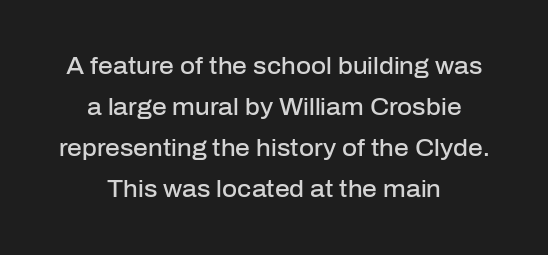
{"italic": "no", "bold": "semi", "underline": "no", "align": "center", "line_spacing_ratio": 1.78, "letter_spacing": "normal", "letter_spacing_em": 0.0, "glyph_px": 23}
